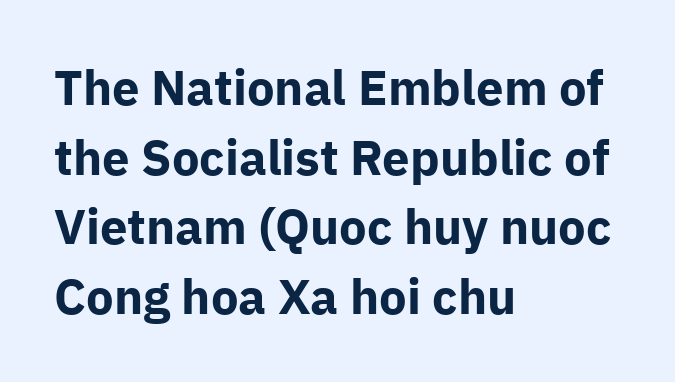
The image shows 49 px bold sans-serif type, upright; set left-aligned, normal line spacing (1.42x), normal letter spacing, not underlined; low stroke contrast and a medium x-height.
